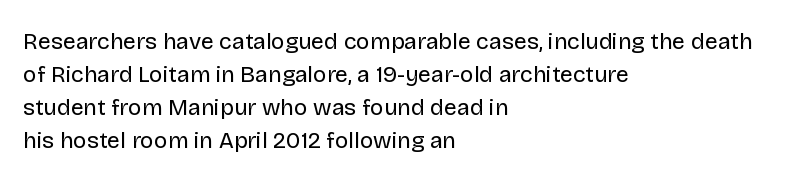
Q: Is the text bold? A: No.
Q: Is the text italic (slanted)? A: No, it is upright.
Q: Is the text underlined? A: No.
Q: How is the paragraph aligned? A: Left-aligned.
Q: Is the spacing between letters normal or unusually wide? A: Normal.
Q: Is the spacing between lines tight, normal or loose? A: Normal.
